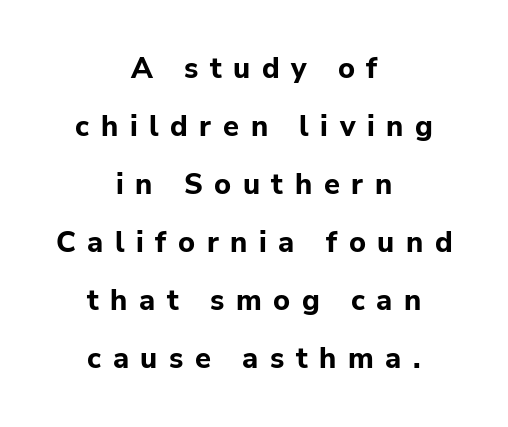
Q: Is the text bold? A: Yes.
Q: Is the text italic (slanted)? A: No, it is upright.
Q: Is the typeface a serif or a sans-serif typeface? A: Sans-serif.
Q: Is the text underlined? A: No.
Q: How is the paragraph aligned? A: Centered.
Q: Is the spacing between letters normal or unusually wide? A: Unusually wide.
Q: Is the spacing between lines tight, normal or loose? A: Loose.
Q: Width (condensed, normal, or wide)? A: Normal.
Q: Stroke contrast? A: Low.
Q: x-height? A: Medium.
Q: Monospaced? A: No.
